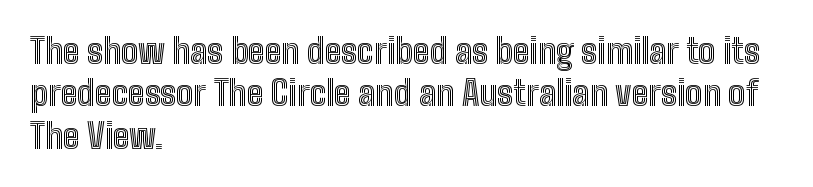
The image shows 34 px condensed type, upright; set left-aligned, normal line spacing (1.25x), normal letter spacing, not underlined; a medium x-height.
